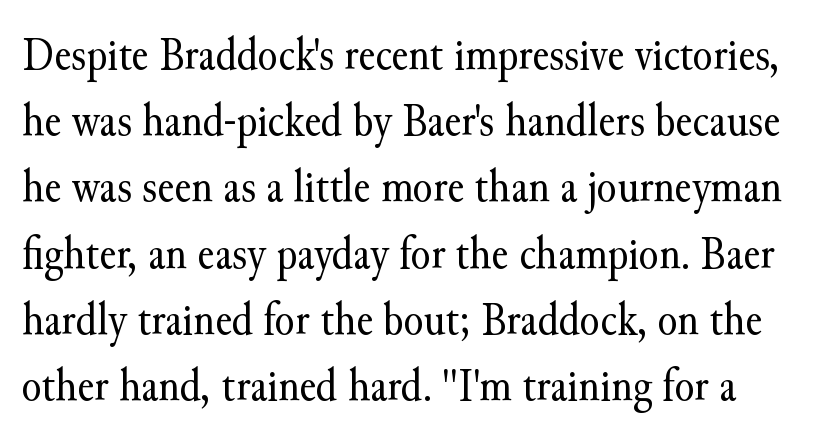
Each new line begins a customary step beneath the previous one. The type sits square on the baseline with zero lean. Is the stroke heavy? The answer is a plain regular-or-lighter. Type without underlining. The type family on display is of the serif kind. A typesetter would call this proportional, since set widths differ per character.
